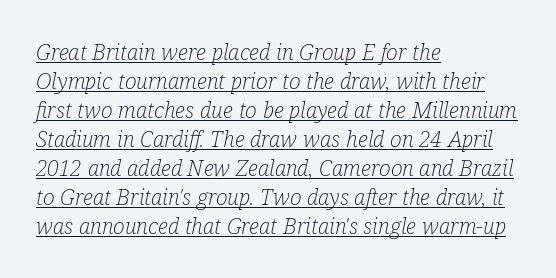
Q: Is the text bold? A: No.
Q: Is the text italic (slanted)? A: Yes, it leans right by about 12 degrees.
Q: Is the text underlined? A: Yes.
Q: How is the paragraph aligned? A: Left-aligned.
Q: Is the spacing between letters normal or unusually wide? A: Normal.
Q: Is the spacing between lines tight, normal or loose? A: Normal.
